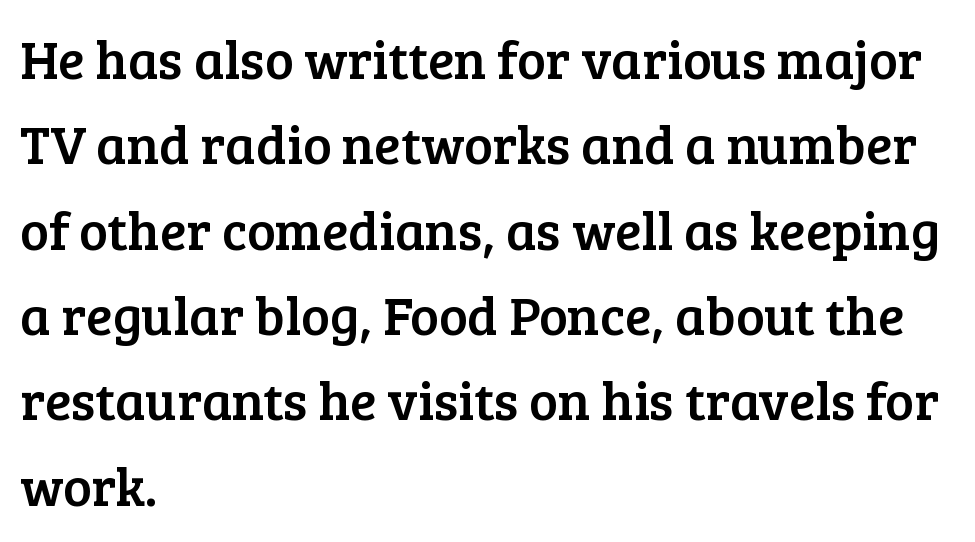
I'd call this a serif setting — the letters wear small feet. Varying glyph widths throughout — classic text-font behaviour. This sample is left-justified, so line endings fall wherever the words run out. A bare baseline throughout the passage.
